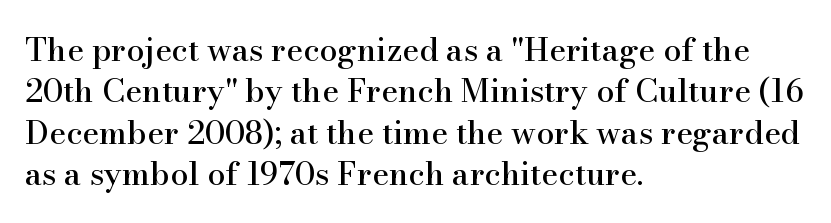
Q: Is the text italic (slanted)? A: No, it is upright.
Q: Is the typeface a serif or a sans-serif typeface? A: Serif.
Q: Is the text underlined? A: No.
Q: How is the paragraph aligned? A: Left-aligned.
Q: Is the spacing between letters normal or unusually wide? A: Normal.
Q: Is the spacing between lines tight, normal or loose? A: Normal.
Q: Width (condensed, normal, or wide)? A: Normal.
Q: Stroke contrast? A: High.
Q: x-height? A: Small.
Q: Monospaced? A: No.
